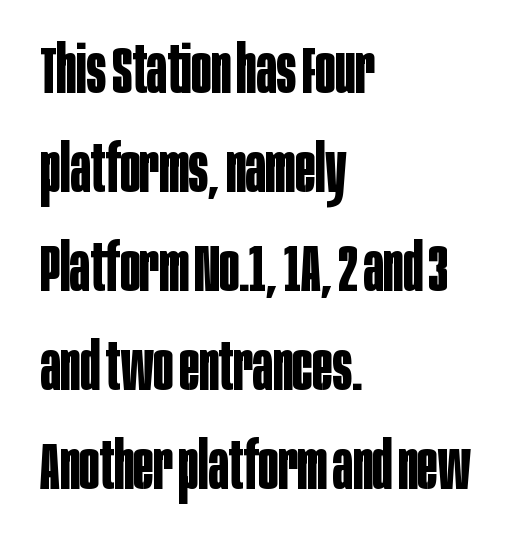
{"serif": "no", "italic": "no", "bold": "yes", "weight": "bold", "width": "condensed", "stroke_contrast": "low", "x_height": "large", "monospaced": "no", "underline": "no", "align": "left", "line_spacing": "normal", "line_spacing_ratio": 1.5, "letter_spacing": "normal", "letter_spacing_em": 0.0, "glyph_px": 66}
